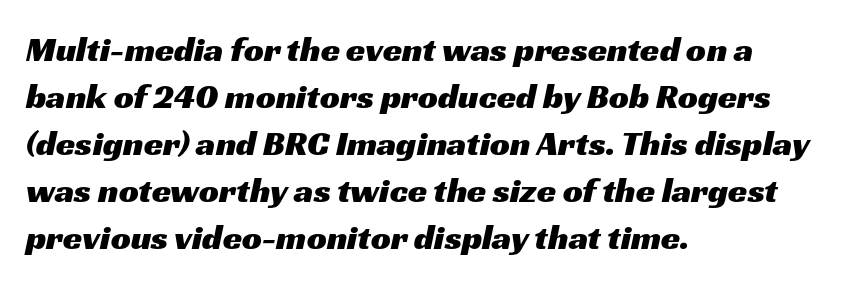
Q: Is the typeface a serif or a sans-serif typeface? A: Sans-serif.
Q: Is the text underlined? A: No.
Q: How is the paragraph aligned? A: Left-aligned.
Q: Is the spacing between letters normal or unusually wide? A: Normal.
Q: Is the spacing between lines tight, normal or loose? A: Normal.
Q: Width (condensed, normal, or wide)? A: Wide.
Q: Stroke contrast? A: Medium.
Q: x-height? A: Medium.
Q: Monospaced? A: No.
